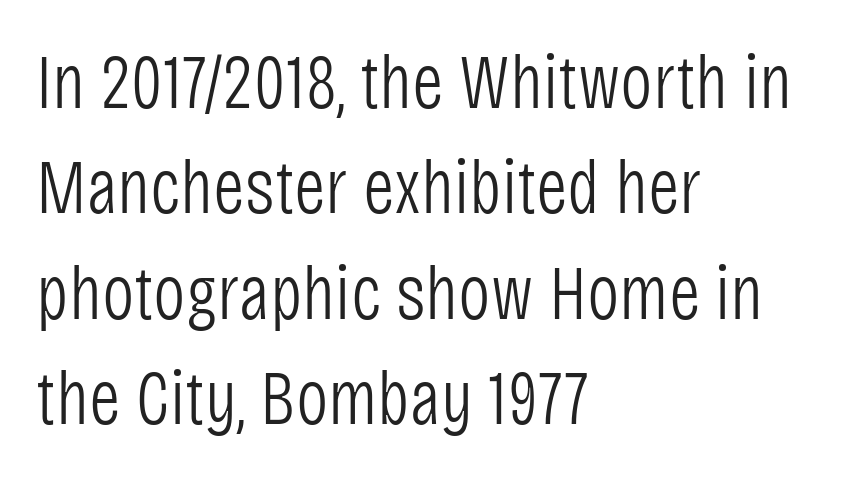
The image shows 77 px light, condensed sans-serif type, upright; set left-aligned, normal line spacing (1.37x), normal letter spacing, not underlined; low stroke contrast and a large x-height.
